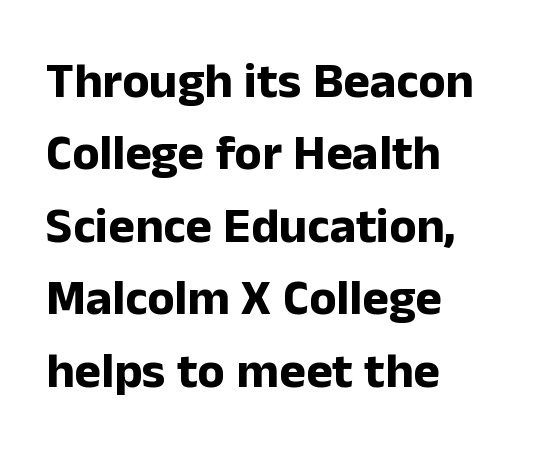
Q: Is the text bold? A: Yes.
Q: Is the text italic (slanted)? A: No, it is upright.
Q: Is the typeface a serif or a sans-serif typeface? A: Sans-serif.
Q: Is the text underlined? A: No.
Q: How is the paragraph aligned? A: Left-aligned.
Q: Is the spacing between letters normal or unusually wide? A: Normal.
Q: Is the spacing between lines tight, normal or loose? A: Normal.
Q: Width (condensed, normal, or wide)? A: Normal.
Q: Stroke contrast? A: Low.
Q: x-height? A: Medium.
Q: Monospaced? A: No.
